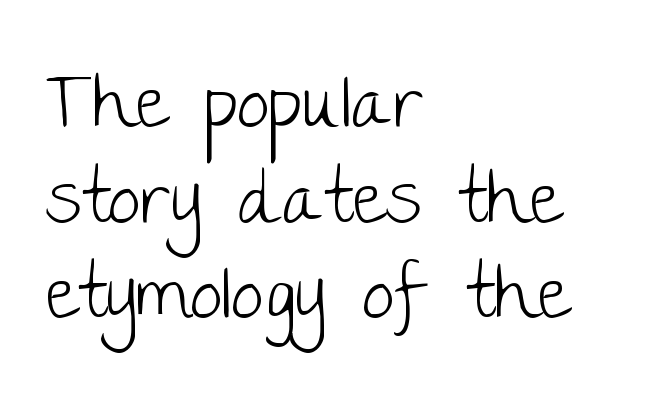
The passage shown stacks its lines at a standard gap. The letters stand upright; this is a roman face. Is the stroke heavy? The answer is a plain regular-or-lighter. The face used here is rendered with its standard letterfit.
